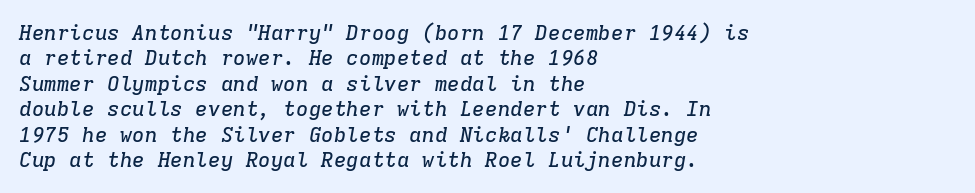
Q: Is the text italic (slanted)? A: Yes, it leans right by about 9 degrees.
Q: Is the text underlined? A: No.
Q: How is the paragraph aligned? A: Left-aligned.
Q: Is the spacing between letters normal or unusually wide? A: Normal.
